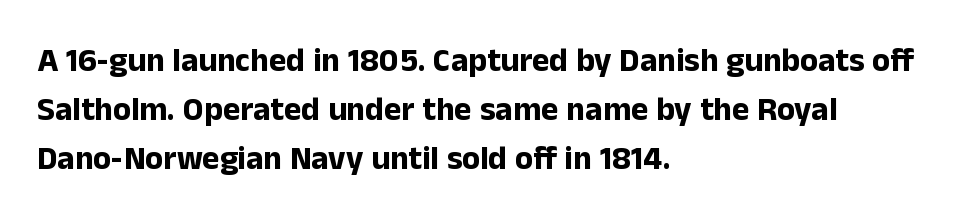
The passage shown is typed in a proportional face where columns would drift. This rendering features lettering with no underline. This sample uses an upright cut, with every glyph sitting square on the baseline. This sample uses a sans-serif face. The lines in this sample share a left origin and differ only in where they stop.
